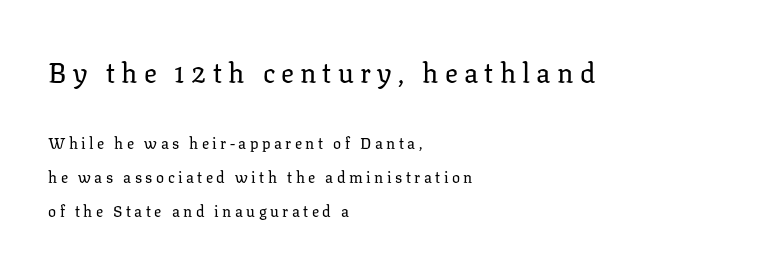
{"italic": "no", "bold": "no", "underline": "no", "align": "left", "line_spacing": "loose", "line_spacing_ratio": 2.25, "letter_spacing": "wide", "letter_spacing_em": 0.23, "larger_block": "first", "size_ratio": 1.8, "glyph_px": 27}
